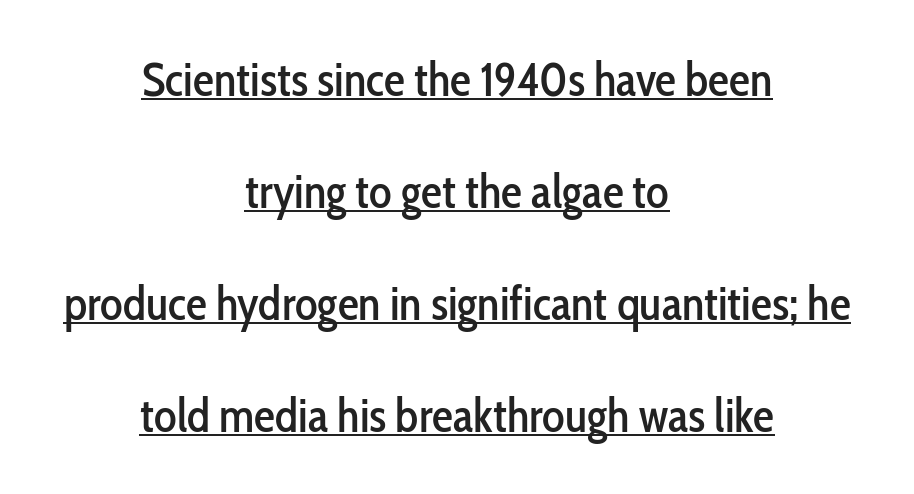
{"serif": "no", "italic": "no", "width": "condensed", "stroke_contrast": "low", "x_height": "medium", "monospaced": "no", "underline": "yes", "align": "center", "line_spacing": "loose", "line_spacing_ratio": 2.38, "letter_spacing": "normal", "letter_spacing_em": 0.0, "glyph_px": 47}
